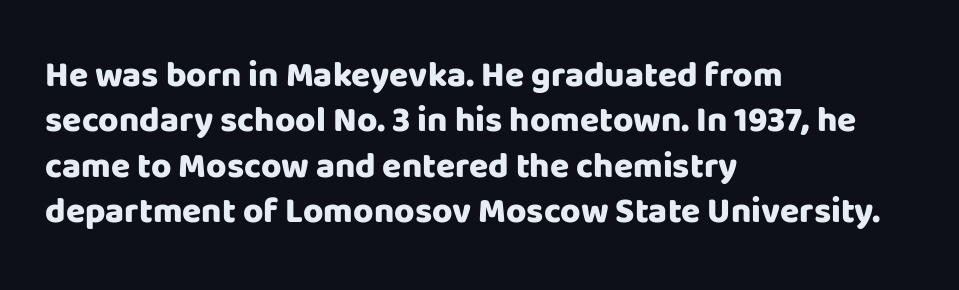
The image shows 35 px heavy sans-serif type, upright; set left-aligned, normal line spacing (1.3x), normal letter spacing, not underlined; low stroke contrast and a large x-height.
